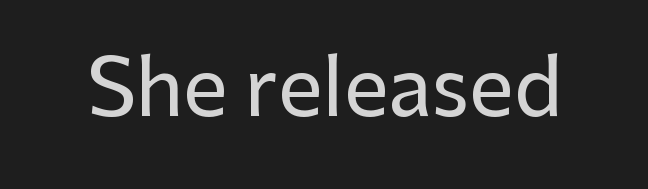
If you drew a line through each stem, it would be perfectly vertical. Each letter keeps its own natural width here, so spacing adapts to shape. The space beneath each line is pristine and unruled. Characters follow at the spacing the type designer built in. Stroke terminals: plain, sans-serif.
